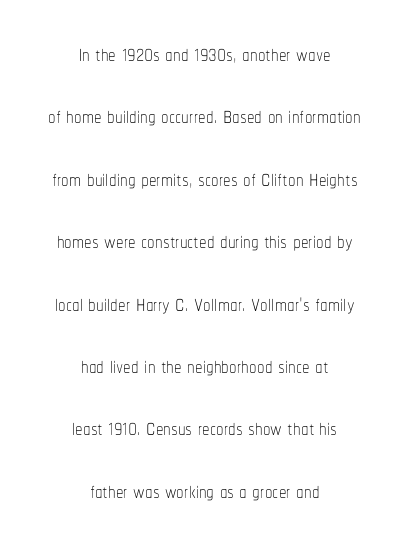
Q: Is the text bold? A: No.
Q: Is the text italic (slanted)? A: No, it is upright.
Q: Is the text underlined? A: No.
Q: How is the paragraph aligned? A: Centered.
Q: Is the spacing between letters normal or unusually wide? A: Normal.
Q: Is the spacing between lines tight, normal or loose? A: Loose.
Q: Width (condensed, normal, or wide)? A: Condensed.
Q: Stroke contrast? A: Low.
Q: x-height? A: Medium.
Q: Monospaced? A: No.
